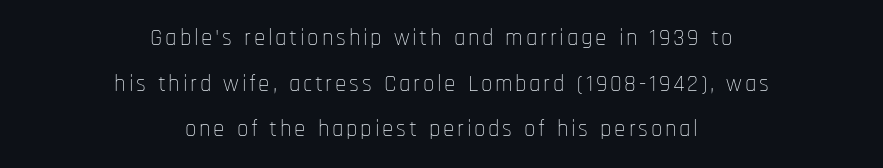
The image shows 23 px text type, upright; set centered, loose line spacing (1.98x), not underlined.
